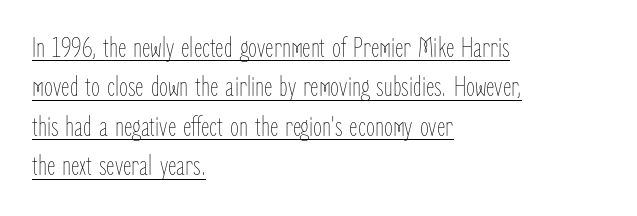
Posture: straight, roman, zero tilt. Does a line run under the words? Yes, clearly. These lines sit exactly where default settings would place them. Character widths vary here, with narrow letters taking less room than wide ones. A classic flush-left, rag-right setting is used for this passage. The letters look calm and open, with moderate or lighter stems.
